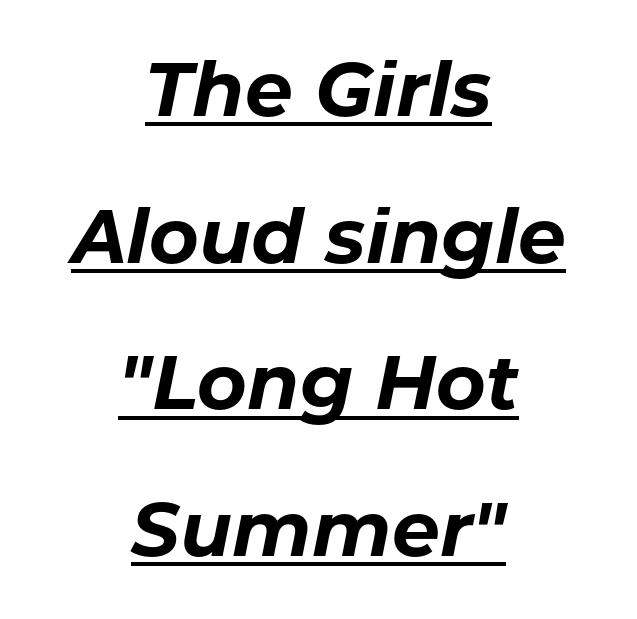
{"italic": "yes", "lean": "right", "slant_degrees": 11, "bold": "yes", "weight": "bold", "width": "normal", "stroke_contrast": "low", "x_height": "medium", "monospaced": "no", "underline": "yes", "align": "center", "line_spacing": "loose", "line_spacing_ratio": 1.93, "letter_spacing": "normal", "letter_spacing_em": 0.0, "glyph_px": 76}
